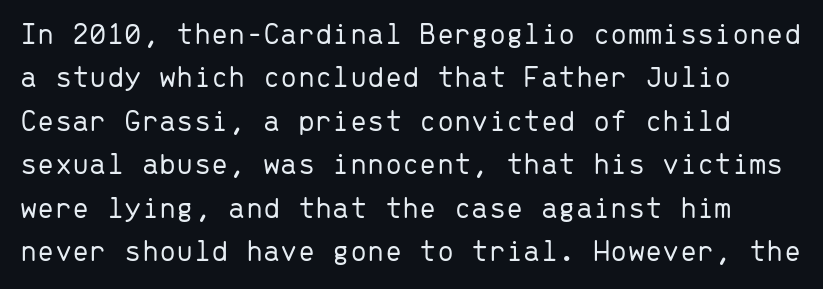
Q: Is the text bold? A: No.
Q: Is the text italic (slanted)? A: No, it is upright.
Q: Is the typeface a serif or a sans-serif typeface? A: Sans-serif.
Q: Is the text underlined? A: No.
Q: Is the spacing between letters normal or unusually wide? A: Normal.
Q: Is the spacing between lines tight, normal or loose? A: Normal.
Q: Width (condensed, normal, or wide)? A: Normal.
Q: Stroke contrast? A: Low.
Q: x-height? A: Medium.
Q: Monospaced? A: Yes.
